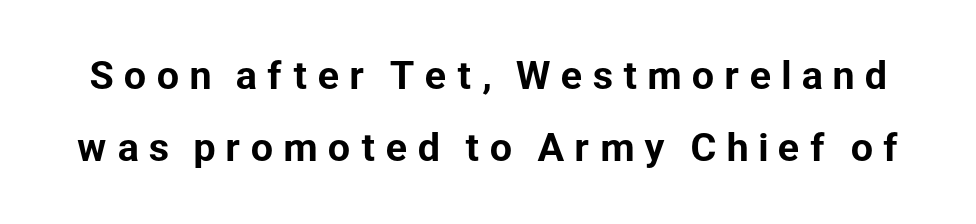
Q: Is the text italic (slanted)? A: No, it is upright.
Q: Is the typeface a serif or a sans-serif typeface? A: Sans-serif.
Q: Is the text underlined? A: No.
Q: Is the spacing between letters normal or unusually wide? A: Unusually wide.
Q: Is the spacing between lines tight, normal or loose? A: Loose.
Q: Width (condensed, normal, or wide)? A: Normal.
Q: Stroke contrast? A: Low.
Q: x-height? A: Medium.
Q: Monospaced? A: No.
